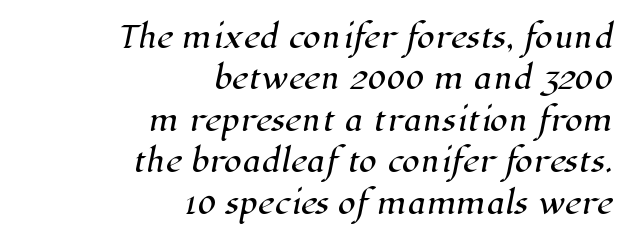
The gap between lines stays unmarked. This is serif lettering, the kind often seen in printed books. Students, note that the glyphs here touch the page at normal intervals. Honestly, the row spacing looks completely unremarkable. The letters advance in unequal steps, a hallmark of proportional type.
